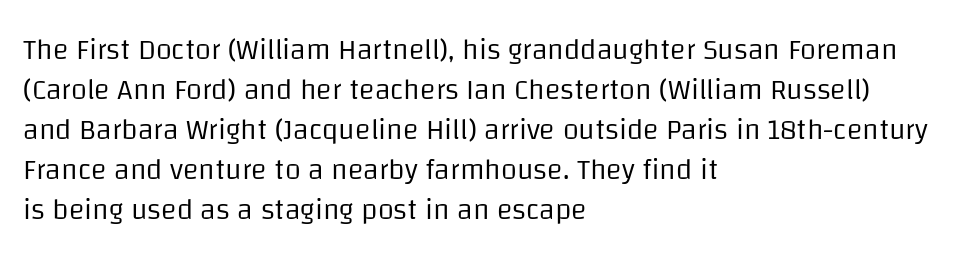
{"serif": "no", "italic": "no", "bold": "no", "weight": "regular", "width": "normal", "stroke_contrast": "low", "x_height": "large", "monospaced": "no", "underline": "no", "align": "left", "line_spacing": "normal", "line_spacing_ratio": 1.38, "letter_spacing": "normal", "letter_spacing_em": 0.0, "glyph_px": 29}
